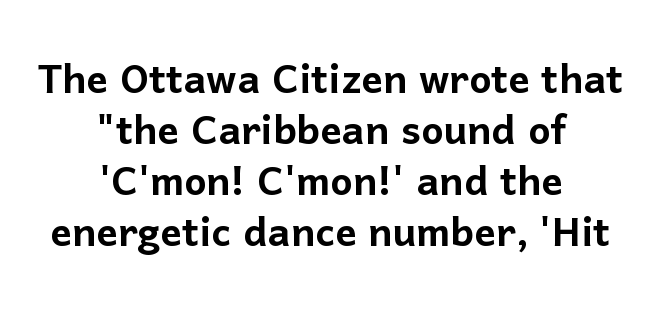
The image shows 53 px sans-serif type, upright; set centered, tight line spacing (0.96x), normal letter spacing, not underlined; low stroke contrast and a medium x-height.
